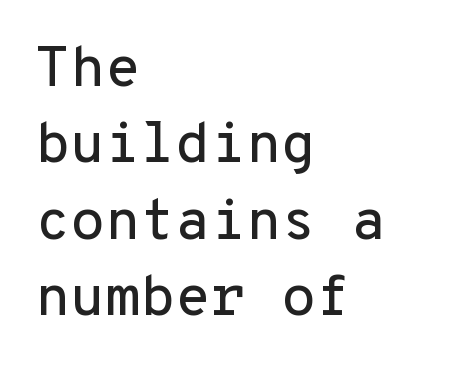
Style check: upright. No feet cap the strokes, marking this as sans-serif type. Check the space under the baseline: it is left empty. If you measured baseline to baseline, you'd find a middling distance.
